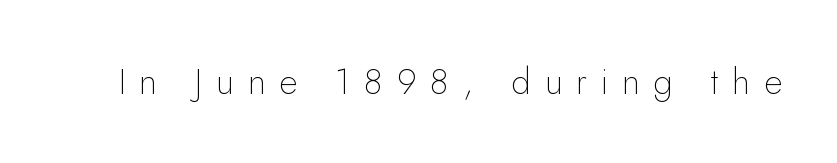
Between one letter and the next there's a generous, obvious gap. Nope, no serifs anywhere on these letters. The typesetting does not lean heavy: it is not bold. Do the characters align in a grid? No, the font is proportional. Do the letters lean? They stand straight.
